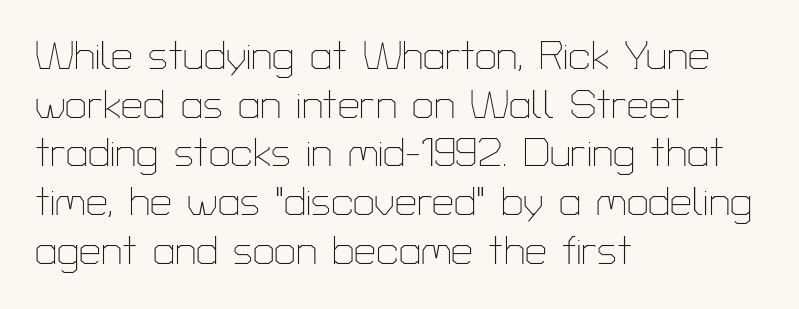
Q: Is the text bold? A: No.
Q: Is the text italic (slanted)? A: No, it is upright.
Q: Is the typeface a serif or a sans-serif typeface? A: Sans-serif.
Q: Is the text underlined? A: No.
Q: How is the paragraph aligned? A: Left-aligned.
Q: Is the spacing between letters normal or unusually wide? A: Normal.
Q: Is the spacing between lines tight, normal or loose? A: Normal.
Q: Width (condensed, normal, or wide)? A: Normal.
Q: Stroke contrast? A: Low.
Q: x-height? A: Medium.
Q: Monospaced? A: No.
